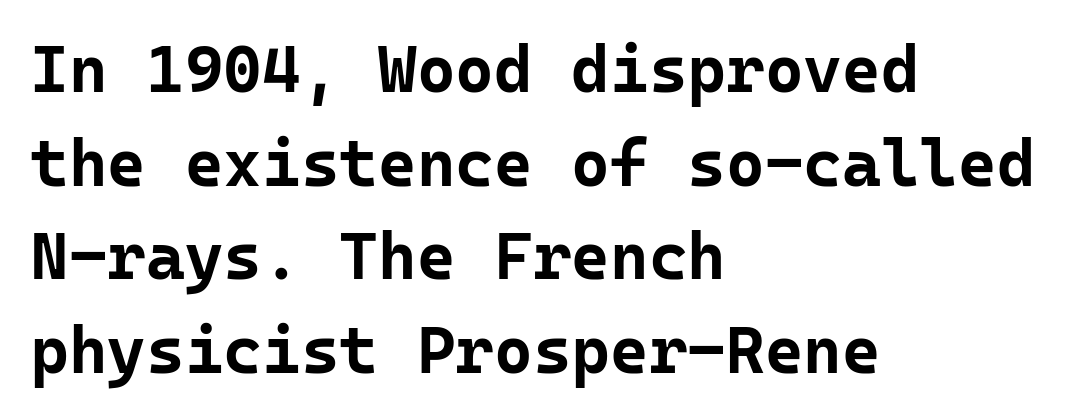
The image shows 66 px bold sans-serif type, upright, monospaced; set left-aligned, normal line spacing (1.42x), normal letter spacing, not underlined; low stroke contrast and a medium x-height.
